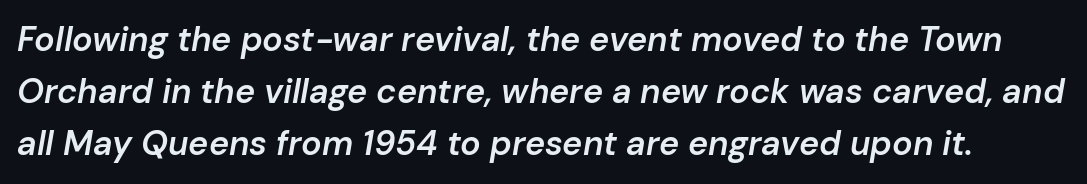
The image shows 34 px semibold type, italic (leaning right); set normal line spacing (1.53x), normal letter spacing, not underlined; low stroke contrast and a medium x-height.
